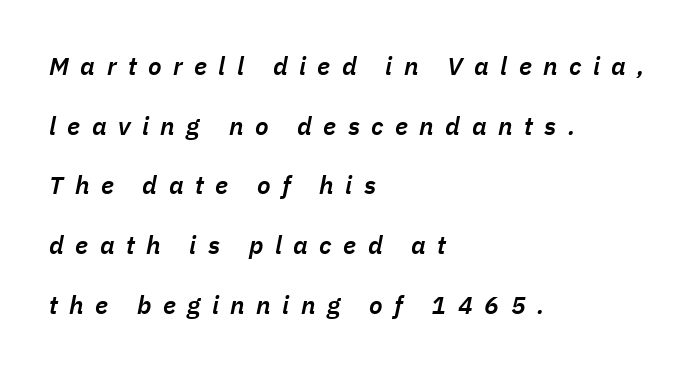
{"italic": "yes", "lean": "right", "slant_degrees": 11, "bold": "semi", "underline": "no", "align": "left", "line_spacing": "loose", "line_spacing_ratio": 2.39, "letter_spacing": "wide", "letter_spacing_em": 0.46, "glyph_px": 25}
